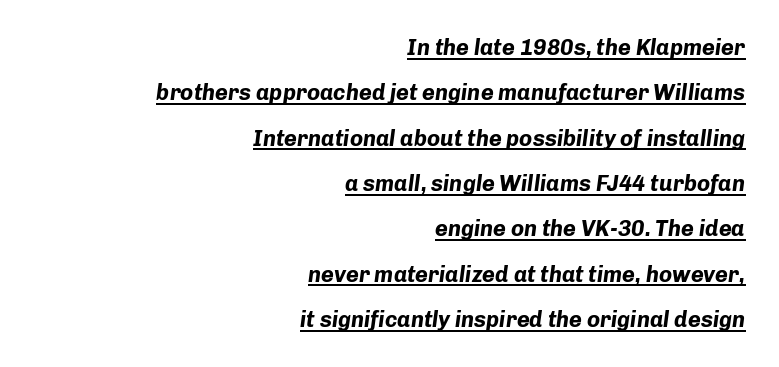
{"italic": "yes", "lean": "right", "slant_degrees": 8, "bold": "yes", "underline": "yes", "align": "right", "line_spacing": "loose", "line_spacing_ratio": 2.06, "letter_spacing": "normal", "letter_spacing_em": 0.0, "glyph_px": 22}
